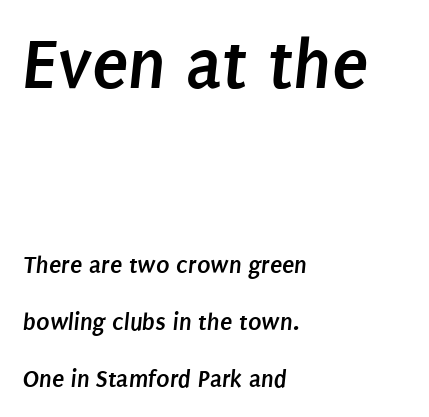
The image shows 74 px semibold, condensed sans-serif type; set left-aligned, loose line spacing (2.28x), normal letter spacing, not underlined; the first (top) block is 2.96x larger; low stroke contrast and a large x-height.
